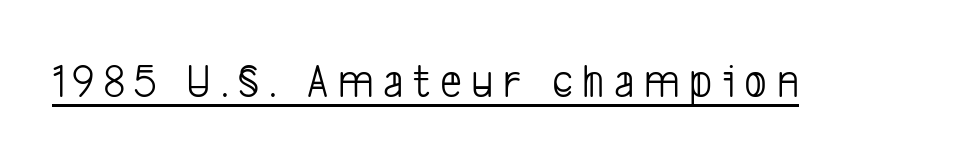
Q: Is the text bold? A: No.
Q: Is the typeface a serif or a sans-serif typeface? A: Sans-serif.
Q: Is the text underlined? A: Yes.
Q: Is the spacing between letters normal or unusually wide? A: Unusually wide.
Q: Width (condensed, normal, or wide)? A: Condensed.
Q: Stroke contrast? A: Low.
Q: x-height? A: Medium.
Q: Monospaced? A: No.
